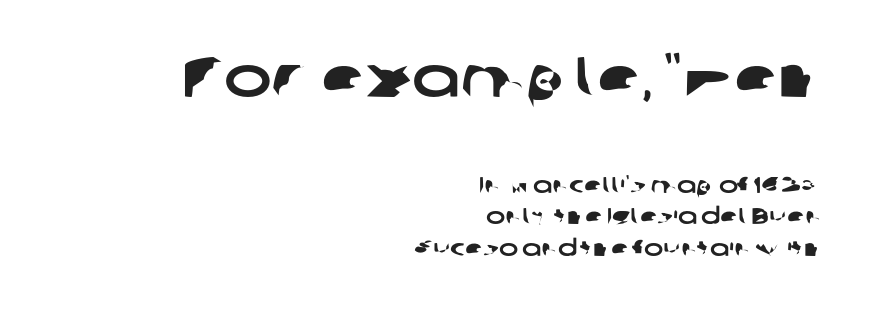
Short note: letters normally spaced. The text was rendered using a sans face with plain stroke endings. A typesetter would call this proportional, since set widths differ per character. The passage shown stacks its lines at a standard gap.
